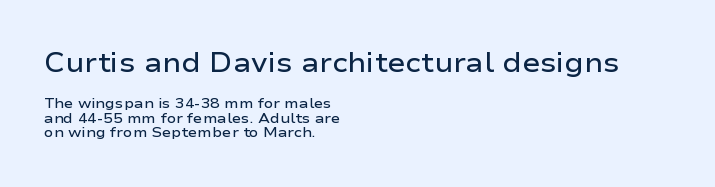
{"italic": "no", "bold": "semi", "underline": "no", "align": "left", "line_spacing": "tight", "line_spacing_ratio": 1.03, "letter_spacing": "normal", "letter_spacing_em": 0.0, "larger_block": "first", "size_ratio": 1.93, "glyph_px": 27}
